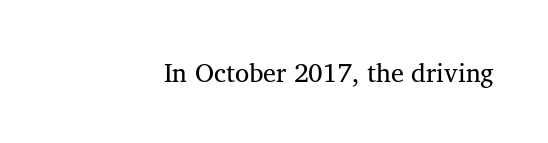
A roman cut, with each character standing at attention. Decoration check: the copy has no underline. The gaps between neighbouring characters are ordinary and unremarkable. Bold? No — there's no thickening of the strokes.
